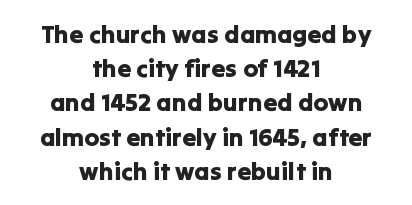
It's the straight-up-and-down kind of type. The zone under the glyphs is completely vacant. Successive baselines arrive at the customary interval. Compared with typical body copy, the letter spacing here is the same. A student would call this center alignment; a typographer would say set centered.
